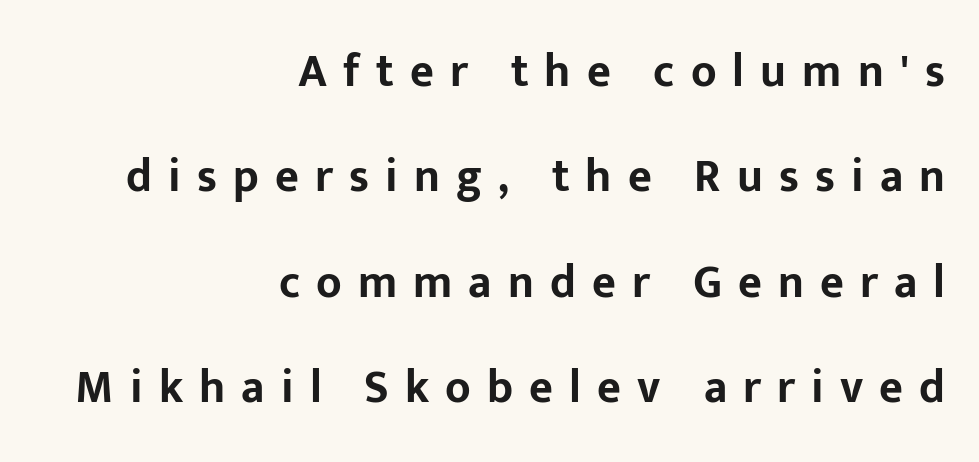
The strokes are fattened all the way to bold. Grotesque or geometric, the face here clearly has no serifs. If you drew a line through each stem, it would be perfectly vertical. This sample uses expanded letter spacing, leaving extra air between glyphs. Line ends are locked; line starts wander. The rendering uses natural spacing where letterforms have individual widths.
